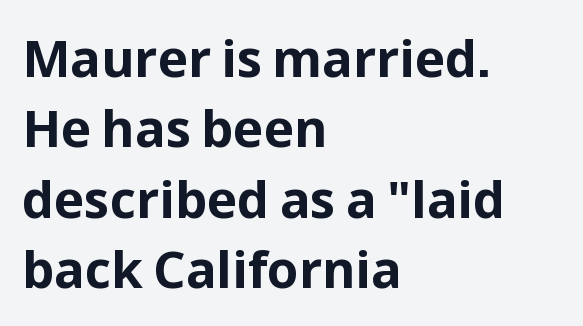
Chunky letters — that's bold for sure. You can tell from the bare stems that sans-serif type was used. Normally led — the rows are evenly, conventionally spaced. Does the lettering tilt? It doesn't — this is upright.
